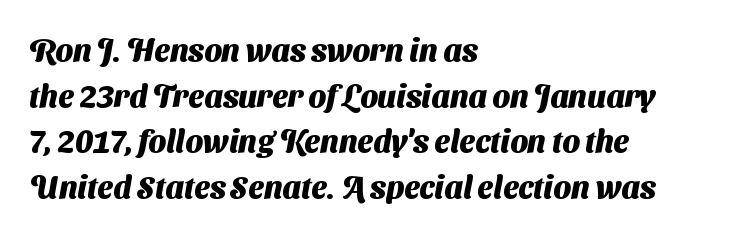
These lines stack with their left ends in a neat column. Plain, unruled lines of type. Observe the absence of serifs on each vertical stroke in this sample. In terms of letterspacing, this is plain default setting. Regular leading. The passage shown is typed in a proportional face where columns would drift.
